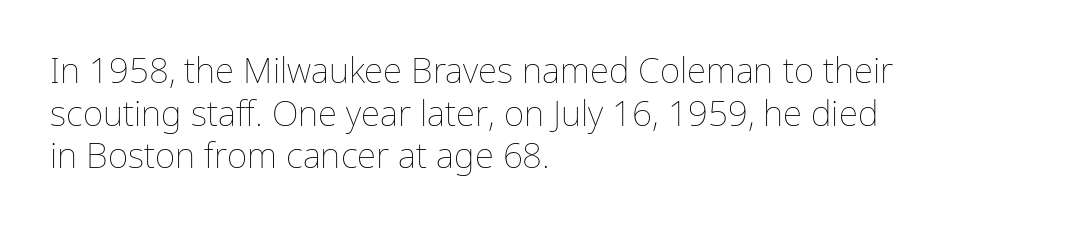
{"italic": "no", "bold": "no", "weight": "thin", "width": "normal", "stroke_contrast": "low", "x_height": "medium", "monospaced": "no", "underline": "no", "align": "left", "line_spacing_ratio": 1.22, "letter_spacing": "normal", "letter_spacing_em": 0.0, "glyph_px": 35}
